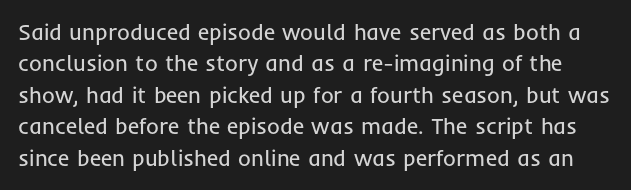
Q: Is the text bold? A: No.
Q: Is the text italic (slanted)? A: No, it is upright.
Q: Is the text underlined? A: No.
Q: Is the spacing between letters normal or unusually wide? A: Normal.
Q: Is the spacing between lines tight, normal or loose? A: Normal.
